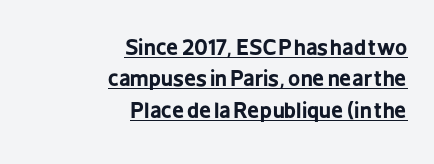
{"italic": "no", "bold": "yes", "underline": "yes", "align": "right", "line_spacing": "normal", "line_spacing_ratio": 1.49, "letter_spacing": "normal", "letter_spacing_em": 0.0, "glyph_px": 21}
